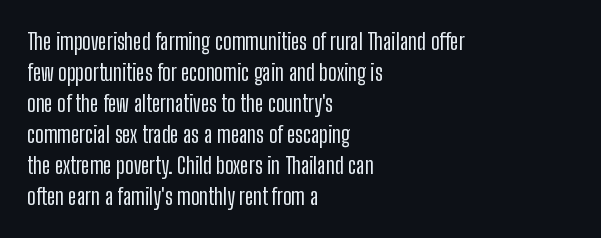
Q: Is the text italic (slanted)? A: No, it is upright.
Q: Is the text underlined? A: No.
Q: How is the paragraph aligned? A: Left-aligned.
Q: Is the spacing between letters normal or unusually wide? A: Normal.
Q: Is the spacing between lines tight, normal or loose? A: Normal.
